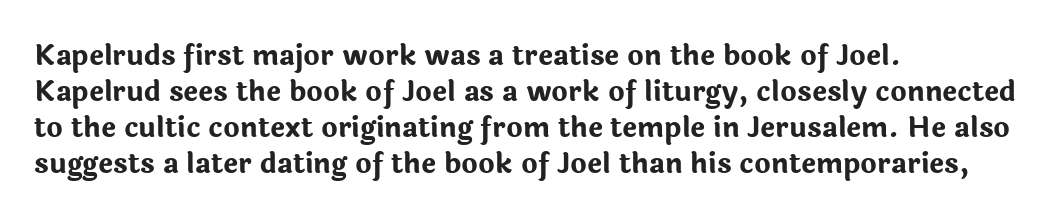
Note the varied advance widths — an 'i' is clearly narrower than an 'm'. Where is the straight margin? On the left. The specimen reads as upright at a glance. Clear beneath every line of the passage.
